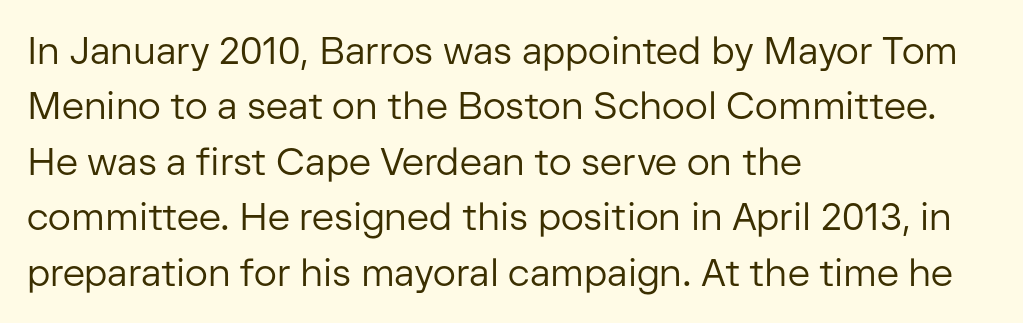
The image shows 38 px regular-weight sans-serif type, upright; set left-aligned, normal line spacing (1.46x), normal letter spacing, not underlined; low stroke contrast and a medium x-height.
